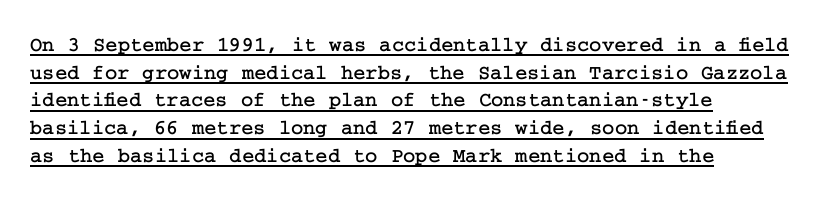
The image shows 21 px text type, upright; set left-aligned, normal line spacing (1.32x), normal letter spacing, underlined.
